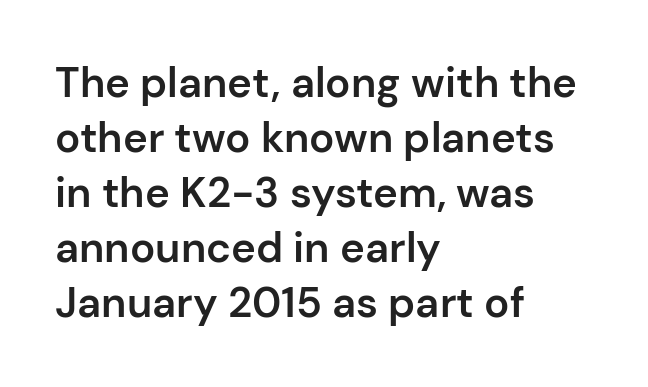
Style check: upright. Here the designer chose a conventional face with non-uniform glyph widths. Glyph-to-glyph distance matches everyday printed text. The passage is arranged the way most books set body copy — flush left.
